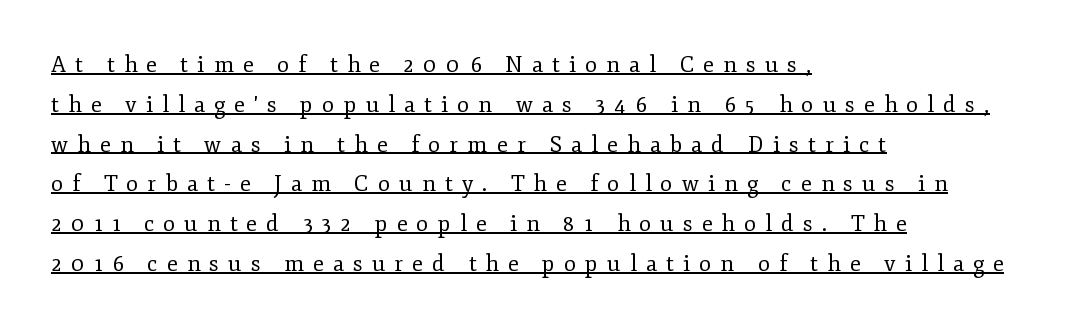
The image shows 22 px text type, upright; set left-aligned, line spacing 1.81x, unusually wide letter spacing (+0.42 em), underlined.
